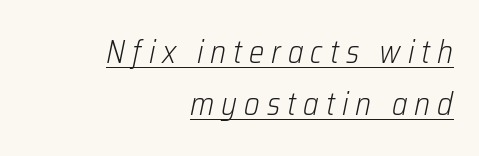
{"italic": "yes", "lean": "right", "slant_degrees": 12, "bold": "no", "weight": "light", "width": "condensed", "stroke_contrast": "low", "x_height": "medium", "monospaced": "no", "underline": "yes", "align": "right", "line_spacing": "normal", "line_spacing_ratio": 1.62, "letter_spacing": "wide", "letter_spacing_em": 0.22, "glyph_px": 32}
